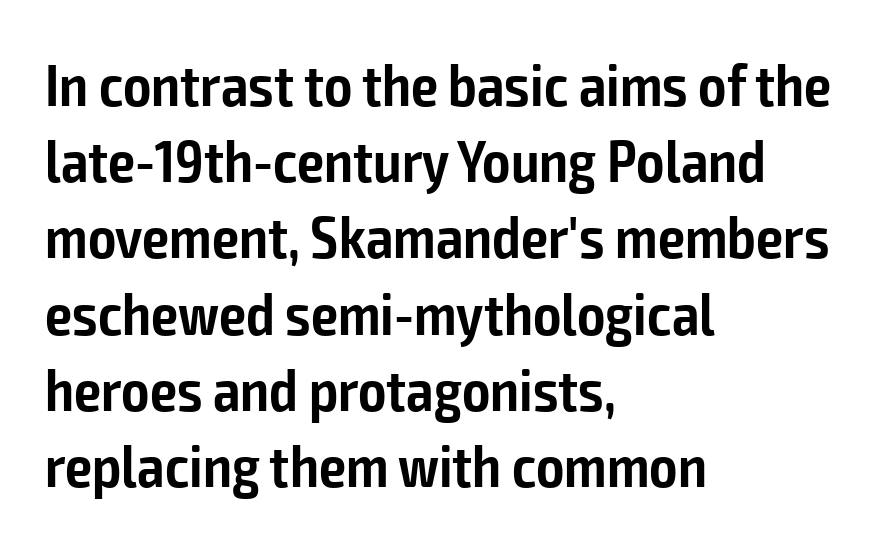
{"serif": "no", "italic": "no", "bold": "semi", "weight": "semibold", "width": "condensed", "stroke_contrast": "low", "x_height": "medium", "monospaced": "no", "underline": "no", "align": "left", "line_spacing": "normal", "line_spacing_ratio": 1.27, "letter_spacing": "normal", "letter_spacing_em": 0.0, "glyph_px": 60}
